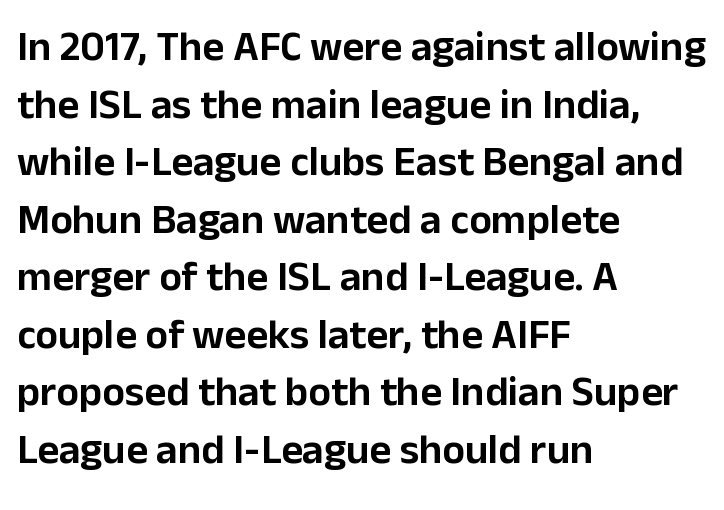
{"serif": "no", "italic": "no", "width": "normal", "stroke_contrast": "low", "x_height": "medium", "monospaced": "no", "underline": "no", "align": "left", "line_spacing": "normal", "line_spacing_ratio": 1.37, "letter_spacing": "normal", "letter_spacing_em": 0.0, "glyph_px": 42}
